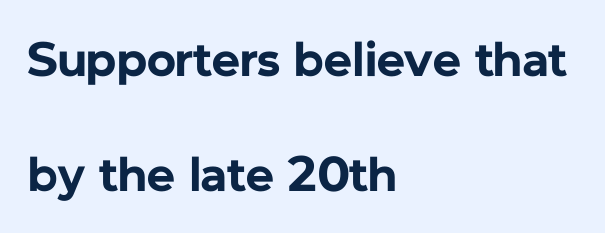
The image shows 49 px bold sans-serif type, upright; set left-aligned, loose line spacing (2.35x), normal letter spacing, not underlined; low stroke contrast and a medium x-height.
